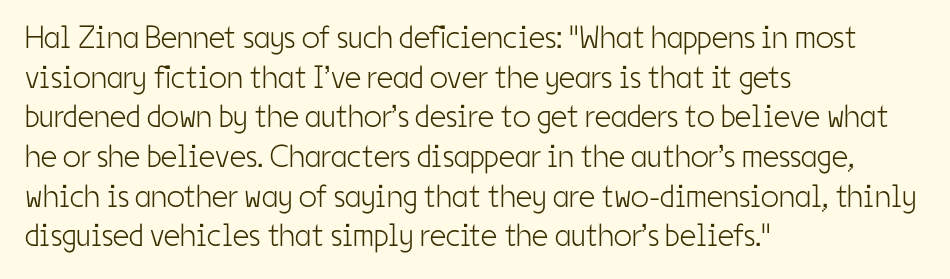
Teacher's note: observe the even left margin — that is flush-left alignment. The specimen omits any rule beneath the text block's lines. If you drew a line through each stem, it would be perfectly vertical. No letter is thick-stroked: the sample isn't bold.
